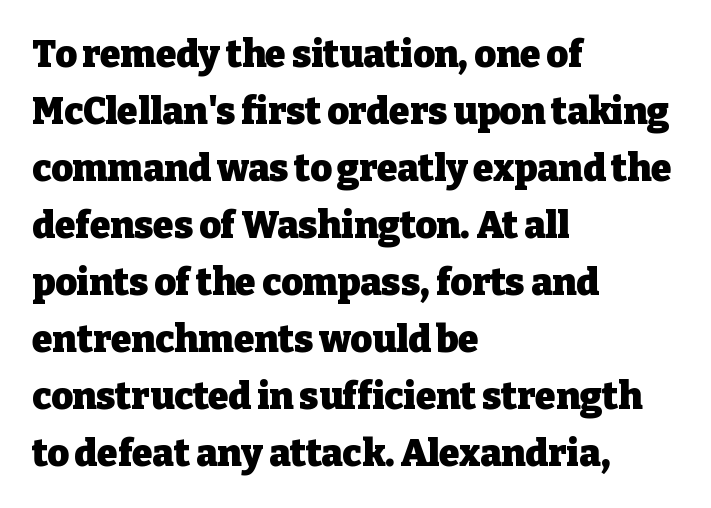
The image shows 37 px heavy serif type, upright; set left-aligned, normal line spacing (1.54x), normal letter spacing, not underlined; low stroke contrast and a medium x-height.
